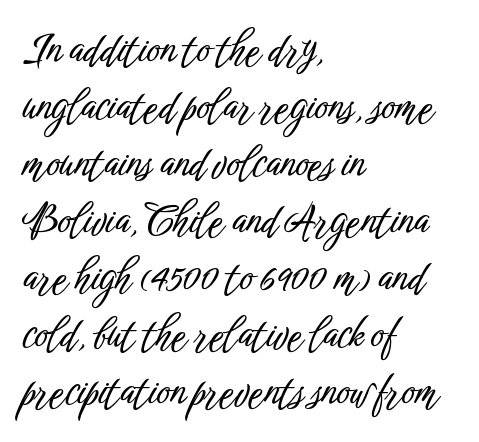
{"serif": "no", "width": "condensed", "stroke_contrast": "low", "x_height": "medium", "monospaced": "no", "underline": "no", "align": "left", "line_spacing": "normal", "line_spacing_ratio": 1.39, "letter_spacing": "normal", "letter_spacing_em": 0.0, "glyph_px": 41}
